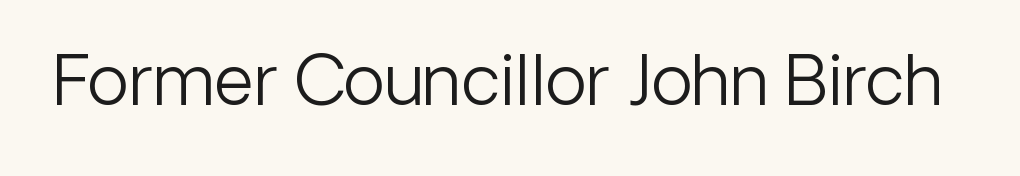
{"serif": "no", "italic": "no", "bold": "no", "weight": "light", "width": "normal", "stroke_contrast": "low", "x_height": "medium", "monospaced": "no", "underline": "no", "letter_spacing": "normal", "letter_spacing_em": 0.0, "glyph_px": 68}
